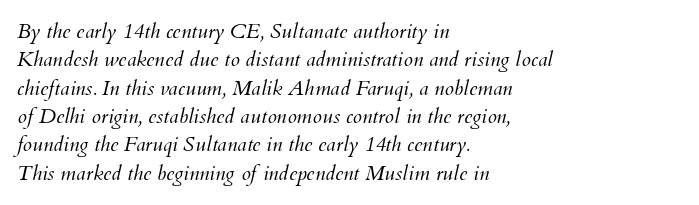
{"italic": "yes", "lean": "right", "slant_degrees": 12, "bold": "no", "underline": "no", "align": "left", "line_spacing": "normal", "line_spacing_ratio": 1.35, "letter_spacing": "normal", "letter_spacing_em": 0.0, "glyph_px": 21}
